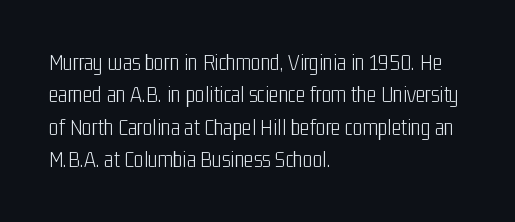
The tracking reads as untouched default to a designer's eye. Layout note: lines flush left. Students, observe: this is what conventionally led text looks like. Underline: absent.
